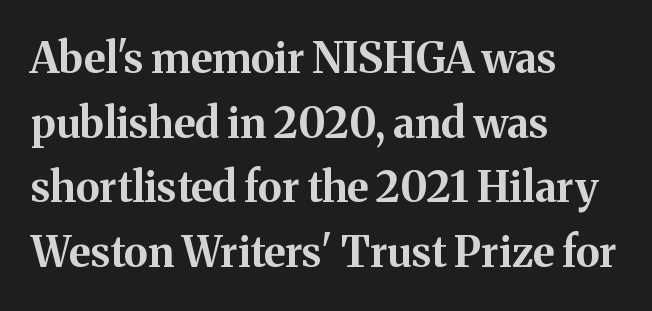
{"serif": "yes", "italic": "no", "bold": "yes", "weight": "bold", "width": "normal", "stroke_contrast": "medium", "x_height": "medium", "monospaced": "no", "underline": "no", "align": "left", "line_spacing": "normal", "line_spacing_ratio": 1.54, "letter_spacing": "normal", "letter_spacing_em": 0.0, "glyph_px": 42}
